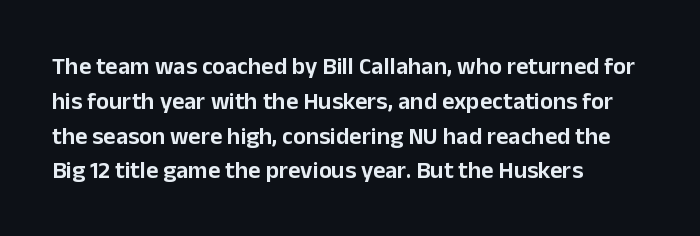
This sample keeps an unexceptional amount of space between lines. These lines keep a tight, regular rhythm from letter to letter. Every stem runs plumb, perpendicular to the baseline. Reading down the block, your eye returns to a fixed left position each line. The string is rendered with underlining switched off.
